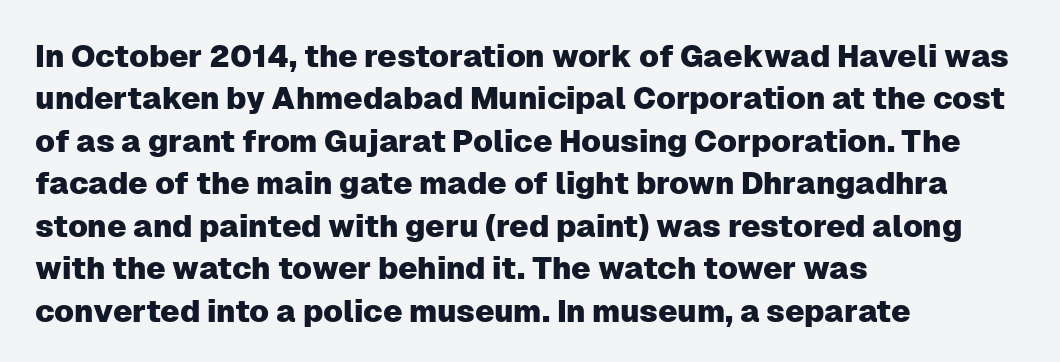
The compositor pushed each line to the left boundary. The axis of the letterforms is exactly vertical. Leading matches the norm, producing a regular column. The passage shown is typed in a proportional face where columns would drift.
